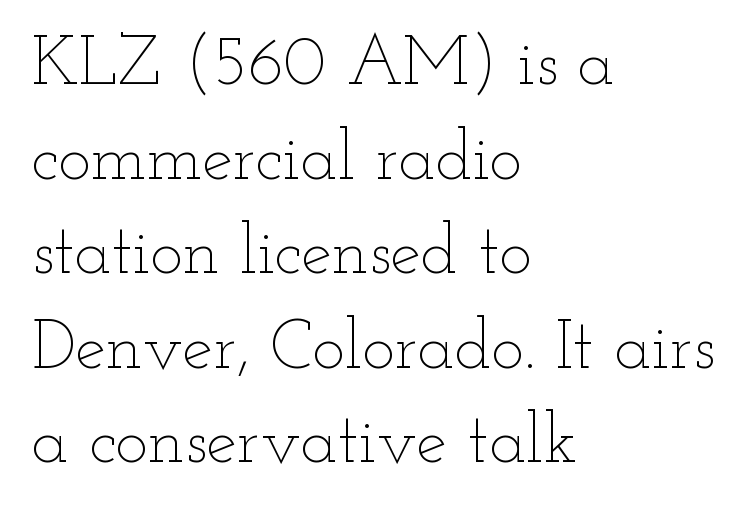
Stroke mass is kept to a normal reading level or below. Notice how the passage keeps a crisp vertical edge on the left only. Honestly, the row spacing looks completely unremarkable. Each word holds together tightly as a unit, with standard inter-letter gaps. The axis of the letterforms is exactly vertical.
